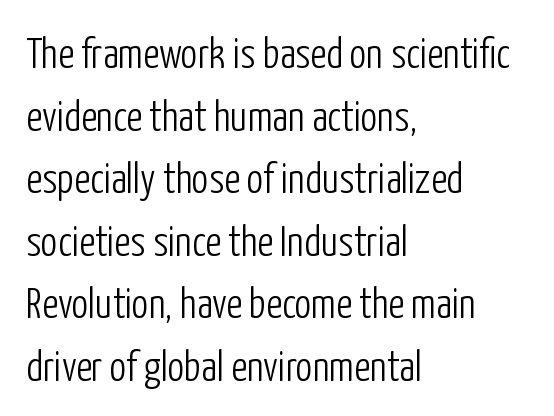
Q: Is the text bold? A: No.
Q: Is the text italic (slanted)? A: No, it is upright.
Q: Is the typeface a serif or a sans-serif typeface? A: Sans-serif.
Q: Is the text underlined? A: No.
Q: How is the paragraph aligned? A: Left-aligned.
Q: Is the spacing between letters normal or unusually wide? A: Normal.
Q: Is the spacing between lines tight, normal or loose? A: Normal.
Q: Width (condensed, normal, or wide)? A: Condensed.
Q: Stroke contrast? A: Low.
Q: x-height? A: Medium.
Q: Monospaced? A: No.
